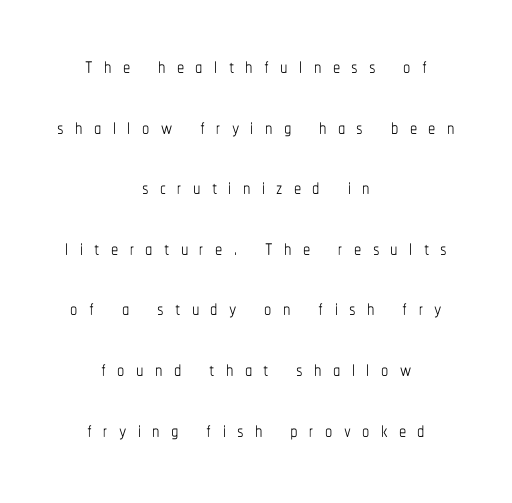
The image shows 29 px thin, condensed type, upright; set centered, loose line spacing (2.09x), unusually wide letter spacing (+0.39 em), not underlined; low stroke contrast and a medium x-height.
